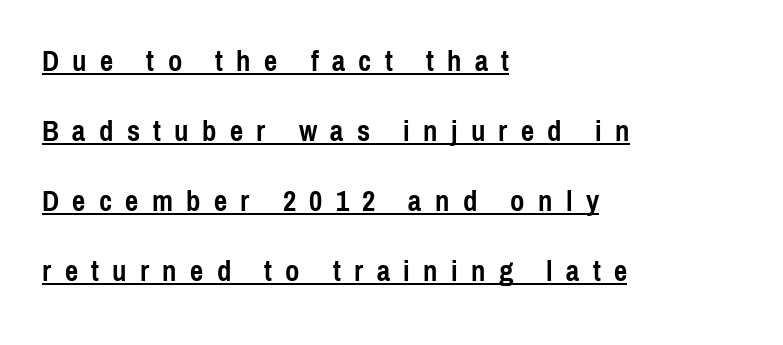
The image shows 29 px semibold, condensed sans-serif type, upright; set left-aligned, loose line spacing (2.41x), unusually wide letter spacing (+0.46 em), underlined; a medium x-height.
